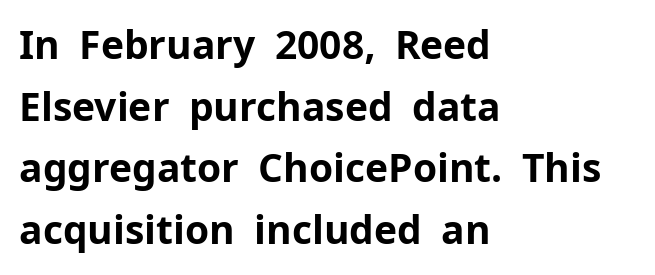
In terms of letterspacing, this is plain default setting. These lines are composed in type without serifs. Normally led — the rows are evenly, conventionally spaced. The face used here has the dense, thick strokes of a bold.
